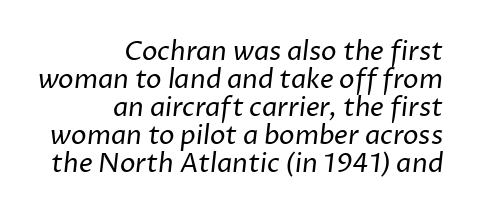
This block would grow much taller if given ordinary leading; it's compressed now. The space beneath each line is pristine and unruled. Think standard paragraph weight, or any step lighter than that. Line ends are locked; line starts wander.
